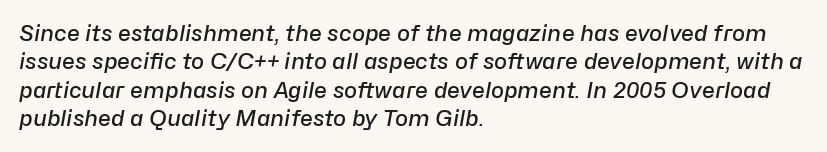
What weight is shown? A semibold, between regular and bold. No word sits above an underline. Students, observe: this is what conventionally led text looks like. The lettering tilts uniformly, giving the passage an italic look. You could call the tracking neutral — neither tight nor loose.
